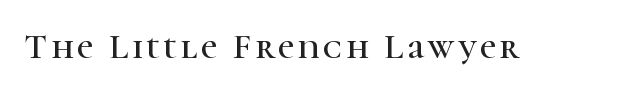
Q: Is the text italic (slanted)? A: No, it is upright.
Q: Is the typeface a serif or a sans-serif typeface? A: Serif.
Q: Is the text underlined? A: No.
Q: Width (condensed, normal, or wide)? A: Normal.
Q: Stroke contrast? A: High.
Q: x-height? A: Medium.
Q: Monospaced? A: No.
